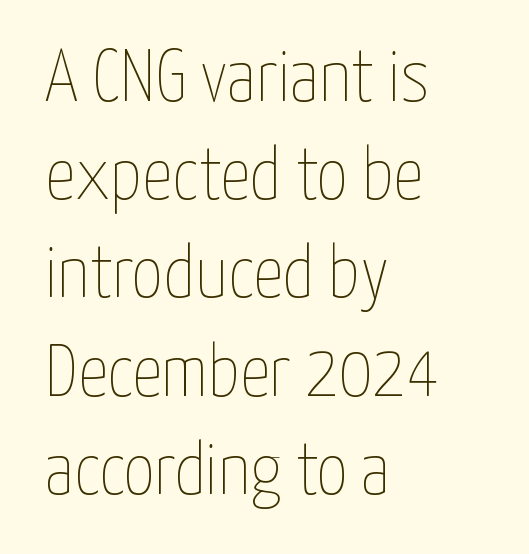
Q: Is the text bold? A: No.
Q: Is the text italic (slanted)? A: No, it is upright.
Q: Is the text underlined? A: No.
Q: How is the paragraph aligned? A: Left-aligned.
Q: Is the spacing between letters normal or unusually wide? A: Normal.
Q: Is the spacing between lines tight, normal or loose? A: Normal.
Q: Width (condensed, normal, or wide)? A: Condensed.
Q: Stroke contrast? A: Low.
Q: x-height? A: Medium.
Q: Monospaced? A: No.
